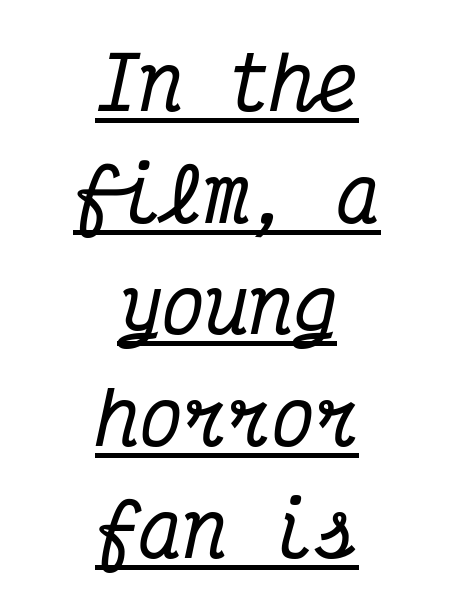
{"serif": "yes", "italic": "yes", "lean": "right", "slant_degrees": 12, "width": "condensed", "stroke_contrast": "medium", "x_height": "medium", "monospaced": "yes", "underline": "yes", "align": "center", "line_spacing": "normal", "line_spacing_ratio": 1.53, "letter_spacing": "normal", "letter_spacing_em": 0.0, "glyph_px": 73}
